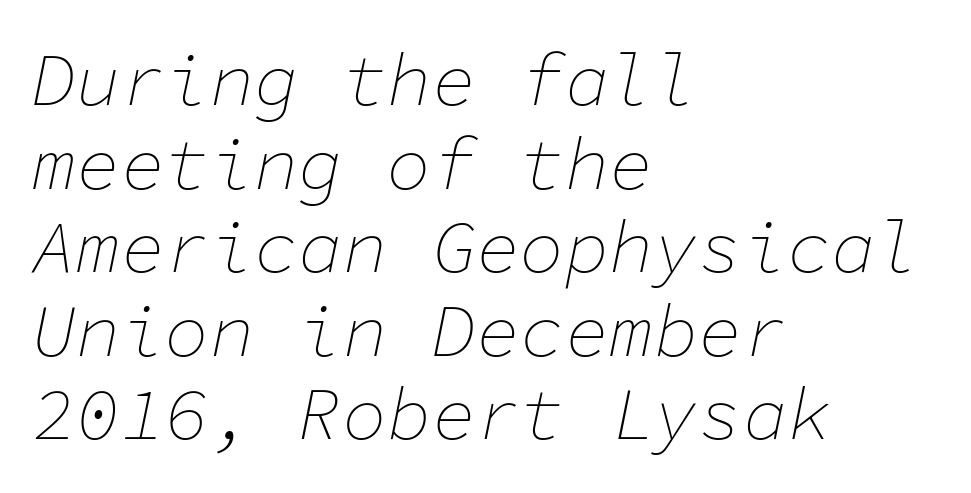
The image shows 74 px thin type, italic (leaning right), monospaced; set left-aligned, tight line spacing (1.13x), normal letter spacing, not underlined; low stroke contrast and a medium x-height.
